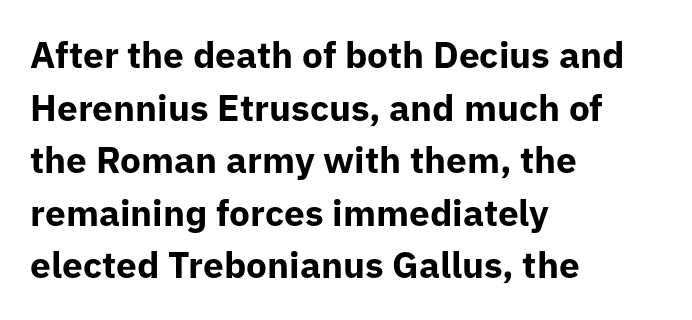
The image shows 37 px bold sans-serif type, upright; set left-aligned, normal line spacing (1.42x), normal letter spacing, not underlined; low stroke contrast and a medium x-height.
